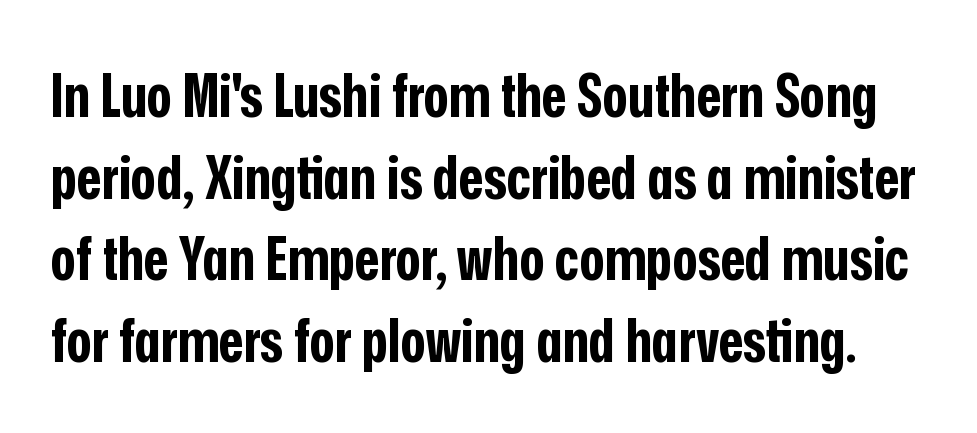
{"serif": "no", "italic": "no", "bold": "yes", "weight": "bold", "width": "condensed", "stroke_contrast": "low", "x_height": "medium", "monospaced": "no", "underline": "no", "line_spacing": "normal", "line_spacing_ratio": 1.36, "letter_spacing": "normal", "letter_spacing_em": 0.0, "glyph_px": 60}
